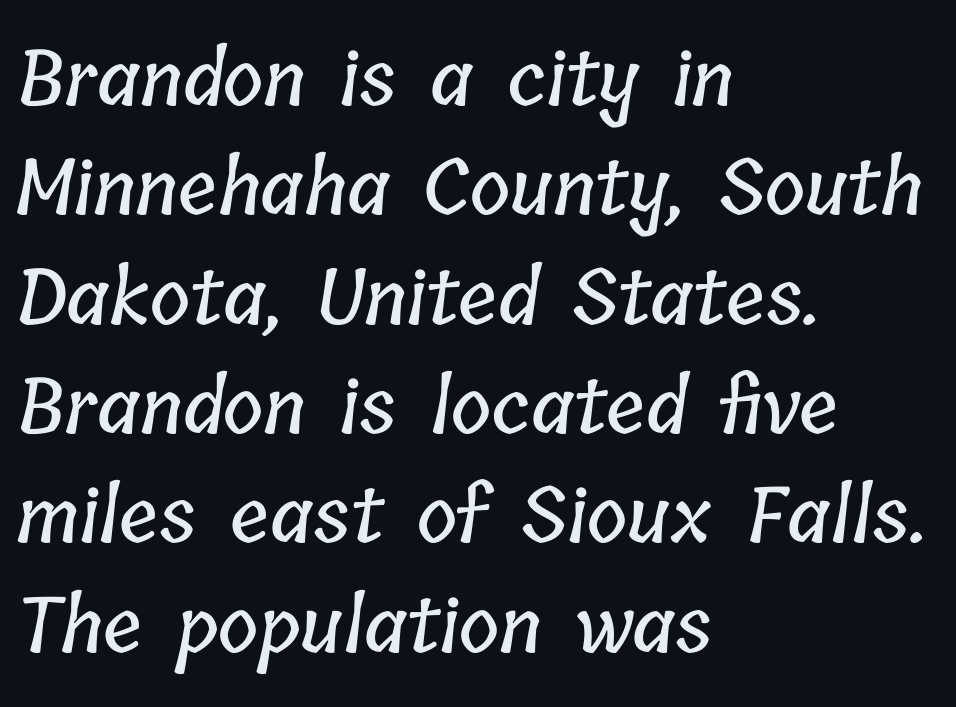
Q: Is the text underlined? A: No.
Q: How is the paragraph aligned? A: Left-aligned.
Q: Is the spacing between letters normal or unusually wide? A: Normal.
Q: Is the spacing between lines tight, normal or loose? A: Normal.
Q: Width (condensed, normal, or wide)? A: Condensed.
Q: Stroke contrast? A: Low.
Q: x-height? A: Medium.
Q: Monospaced? A: No.
